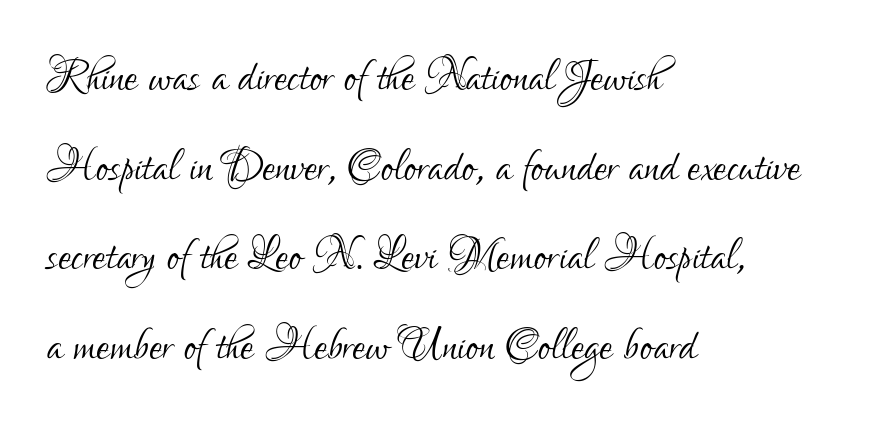
The image shows 59 px light, condensed sans-serif type; set left-aligned, normal line spacing (1.52x), normal letter spacing, not underlined; low stroke contrast and a small x-height.
